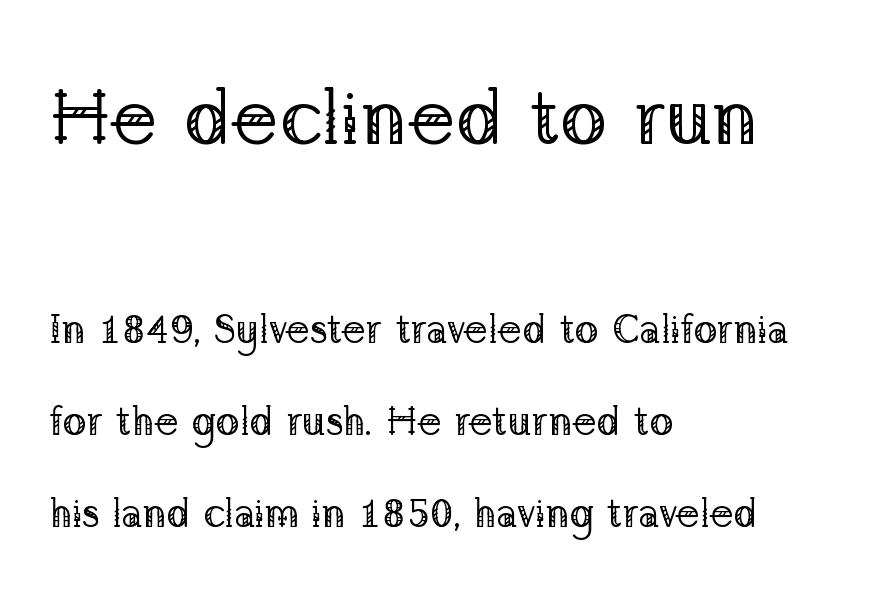
The image shows 79 px regular-weight serif type, upright; set left-aligned, loose line spacing (2.31x), normal letter spacing, not underlined; the first (top) block is 1.98x larger; low stroke contrast and a medium x-height.
